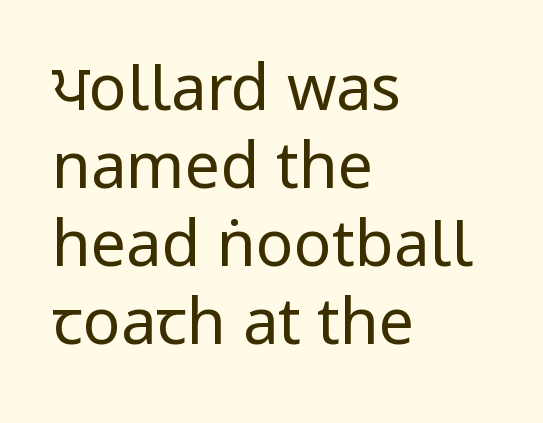
The image shows 63 px regular-weight, condensed sans-serif type, upright; set left-aligned, line spacing 1.24x, normal letter spacing, not underlined; low stroke contrast.
